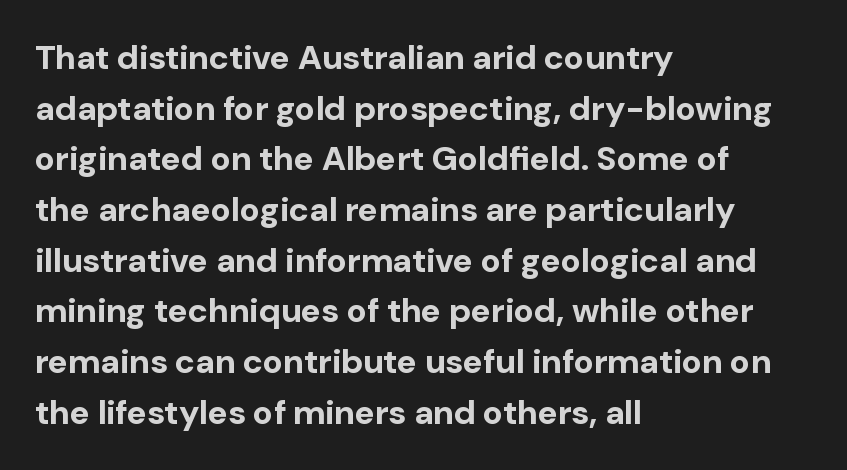
The image shows 34 px bold sans-serif type, upright; set left-aligned, normal line spacing (1.49x), normal letter spacing, not underlined; low stroke contrast and a medium x-height.
